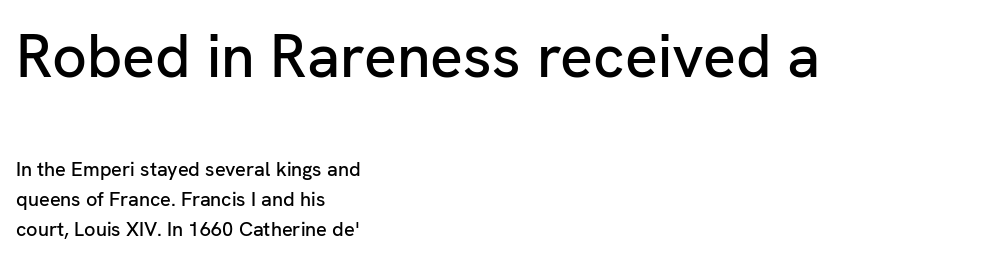
Q: Is the text italic (slanted)? A: No, it is upright.
Q: Is the typeface a serif or a sans-serif typeface? A: Sans-serif.
Q: Is the text underlined? A: No.
Q: How is the paragraph aligned? A: Left-aligned.
Q: Is the spacing between letters normal or unusually wide? A: Normal.
Q: Is the spacing between lines tight, normal or loose? A: Normal.
Q: Which block of text is set in a larger size, the first (top) or the second (bottom)? A: The first (top) one.
Q: Width (condensed, normal, or wide)? A: Normal.
Q: Stroke contrast? A: Low.
Q: x-height? A: Medium.
Q: Monospaced? A: No.
